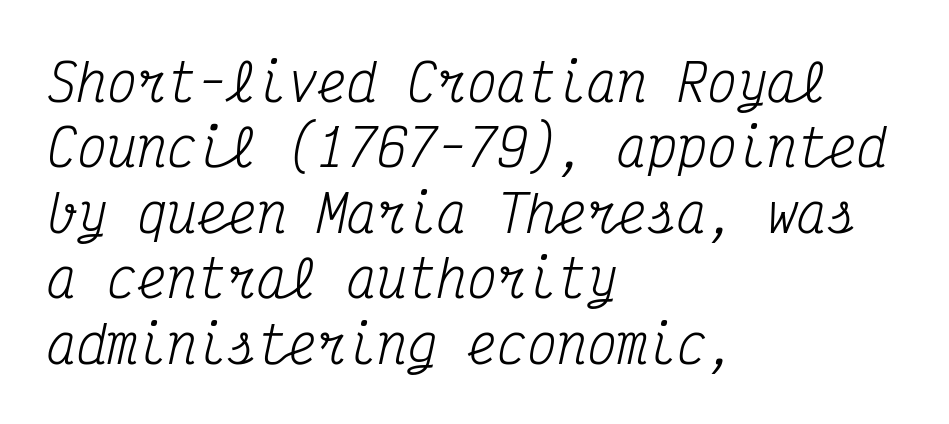
Posture: slanted. Letters rest on an invisible, unmarked baseline. Nothing unusual about the tracking: characters are spaced as the font intends. Students, observe: this is what conventionally led text looks like. Nothing heavy about these letters — not bold at all.
